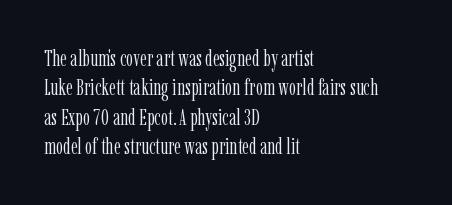
The image shows 23 px text type, upright; set left-aligned, normal line spacing (1.28x), normal letter spacing, not underlined.
